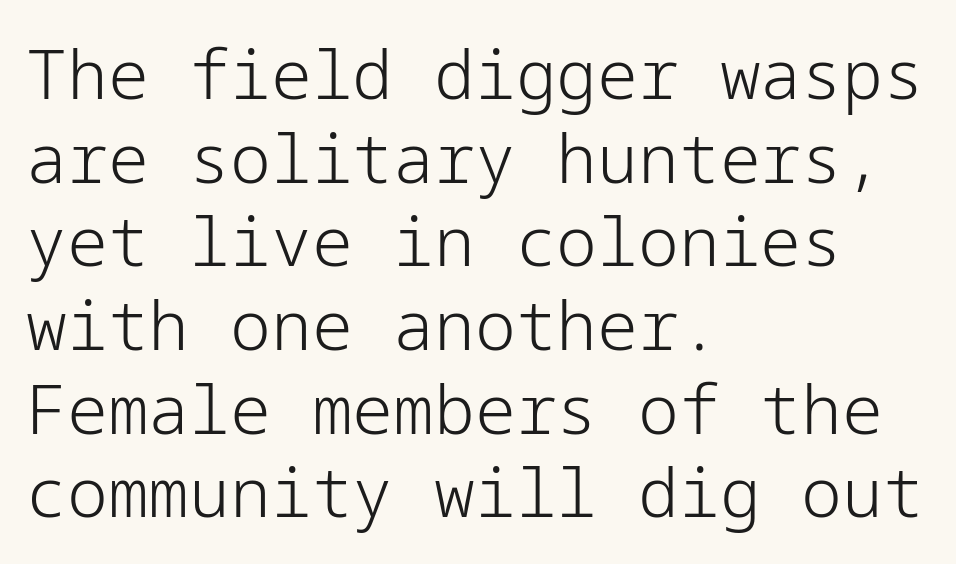
The image shows 68 px light sans-serif type, upright; set left-aligned, line spacing 1.23x, normal letter spacing, not underlined; low stroke contrast and a medium x-height.
